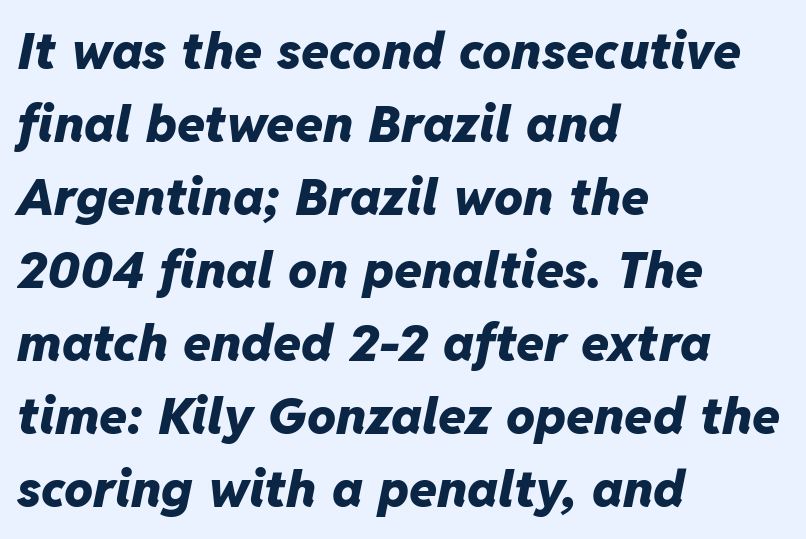
Q: Is the text bold? A: Yes.
Q: Is the text italic (slanted)? A: Yes, it leans right by about 11 degrees.
Q: Is the text underlined? A: No.
Q: How is the paragraph aligned? A: Left-aligned.
Q: Is the spacing between letters normal or unusually wide? A: Normal.
Q: Is the spacing between lines tight, normal or loose? A: Normal.
Q: Width (condensed, normal, or wide)? A: Normal.
Q: Stroke contrast? A: Low.
Q: x-height? A: Medium.
Q: Monospaced? A: No.
